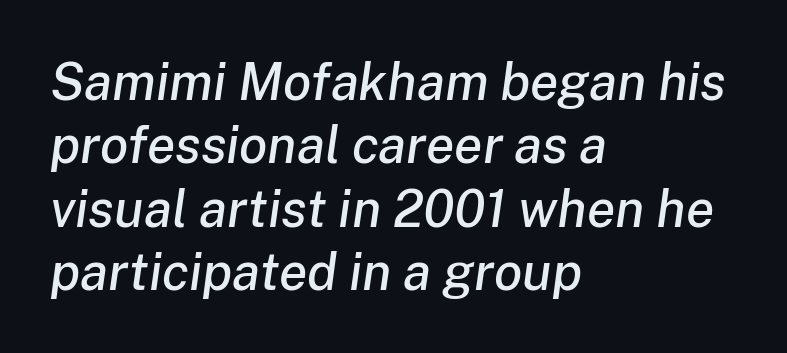
The image shows 52 px text type, italic (leaning right); set left-aligned, line spacing 1.22x, normal letter spacing, not underlined; low stroke contrast and a medium x-height.
